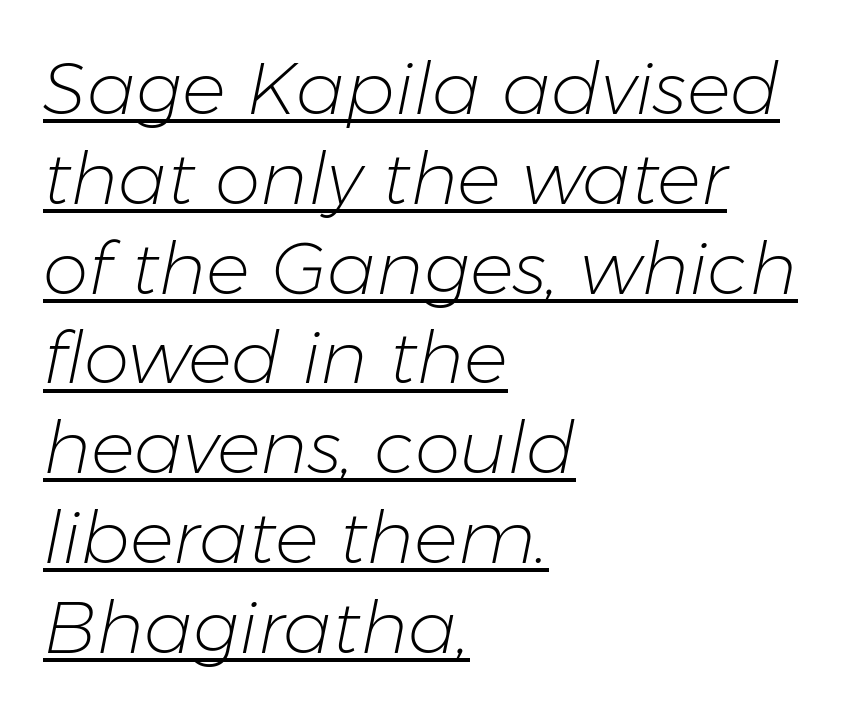
The face looks like a standard text weight, possibly lighter. Check the space under the baseline: a stroke is drawn there. Glyph-to-glyph distance matches everyday printed text. The text block is weighted toward the left margin, trailing off unevenly rightward.
